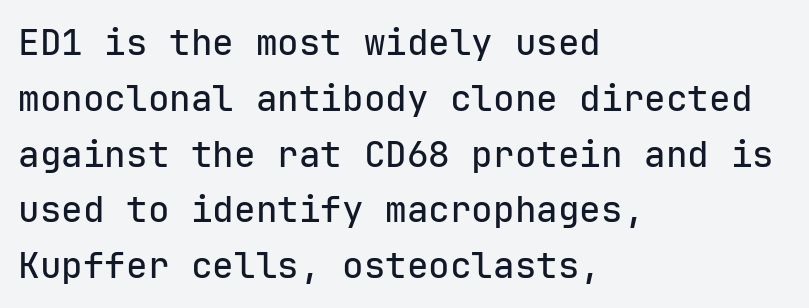
Q: Is the text italic (slanted)? A: No, it is upright.
Q: Is the typeface a serif or a sans-serif typeface? A: Sans-serif.
Q: Is the text underlined? A: No.
Q: How is the paragraph aligned? A: Left-aligned.
Q: Is the spacing between letters normal or unusually wide? A: Normal.
Q: Is the spacing between lines tight, normal or loose? A: Normal.
Q: Width (condensed, normal, or wide)? A: Normal.
Q: Stroke contrast? A: Low.
Q: x-height? A: Medium.
Q: Monospaced? A: Yes.
